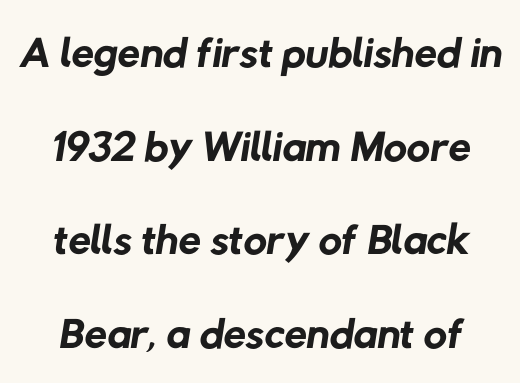
Q: Is the text bold? A: No.
Q: Is the typeface a serif or a sans-serif typeface? A: Sans-serif.
Q: Is the text underlined? A: No.
Q: Is the spacing between letters normal or unusually wide? A: Normal.
Q: Is the spacing between lines tight, normal or loose? A: Normal.
Q: Width (condensed, normal, or wide)? A: Normal.
Q: Stroke contrast? A: Low.
Q: x-height? A: Medium.
Q: Monospaced? A: No.
